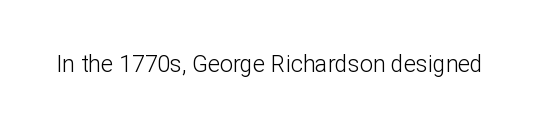
The image shows 23 px text type, upright; set normal letter spacing, not underlined.
